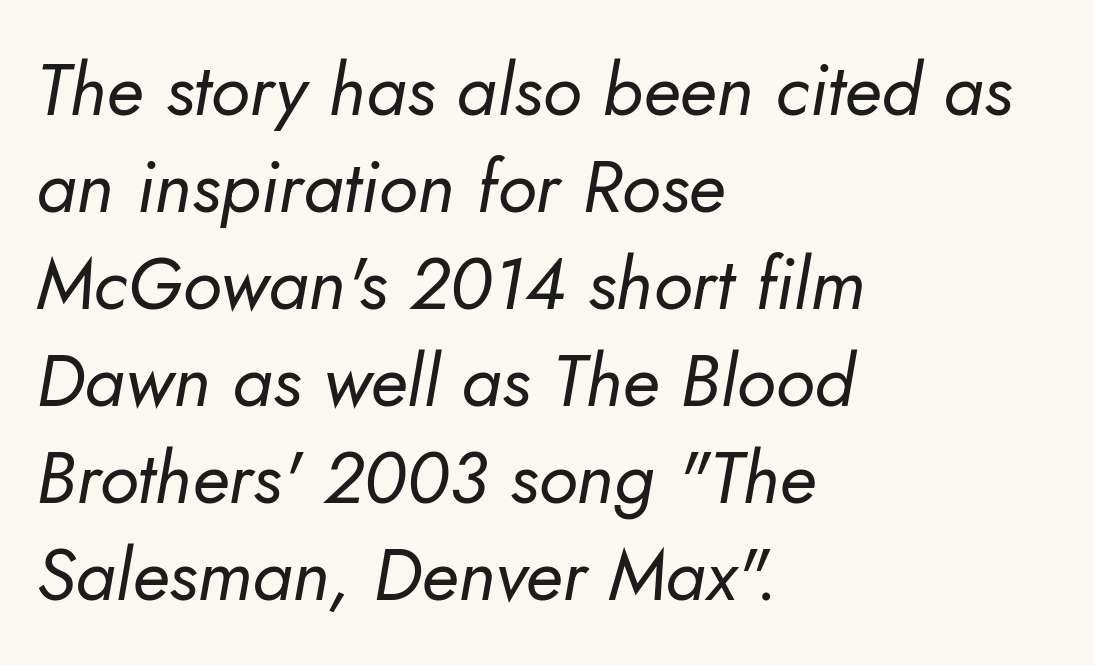
Q: Is the text bold? A: No.
Q: Is the text italic (slanted)? A: Yes, it leans right by about 5 degrees.
Q: Is the text underlined? A: No.
Q: How is the paragraph aligned? A: Left-aligned.
Q: Is the spacing between letters normal or unusually wide? A: Normal.
Q: Is the spacing between lines tight, normal or loose? A: Normal.
Q: Width (condensed, normal, or wide)? A: Normal.
Q: Stroke contrast? A: Low.
Q: x-height? A: Small.
Q: Monospaced? A: No.
